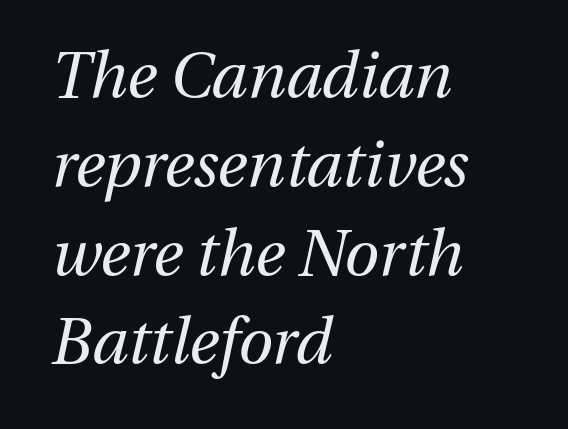
{"italic": "yes", "lean": "right", "slant_degrees": 13, "bold": "no", "weight": "regular", "width": "normal", "stroke_contrast": "medium", "x_height": "medium", "monospaced": "no", "underline": "no", "align": "left", "line_spacing": "normal", "line_spacing_ratio": 1.41, "letter_spacing": "normal", "letter_spacing_em": 0.0, "glyph_px": 63}
